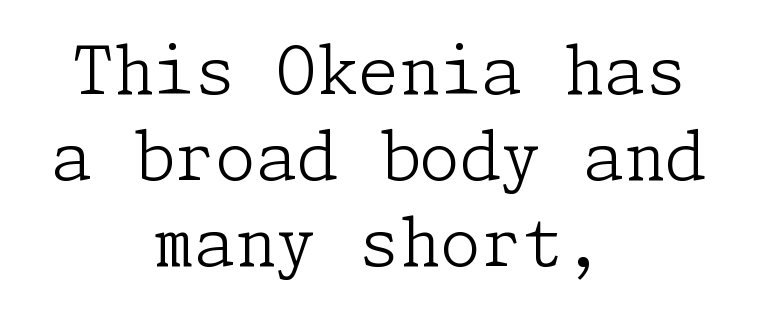
{"serif": "yes", "italic": "no", "bold": "no", "weight": "light", "width": "normal", "stroke_contrast": "low", "x_height": "medium", "underline": "no", "align": "center", "line_spacing": "normal", "line_spacing_ratio": 1.3, "letter_spacing": "normal", "letter_spacing_em": 0.0, "glyph_px": 66}
